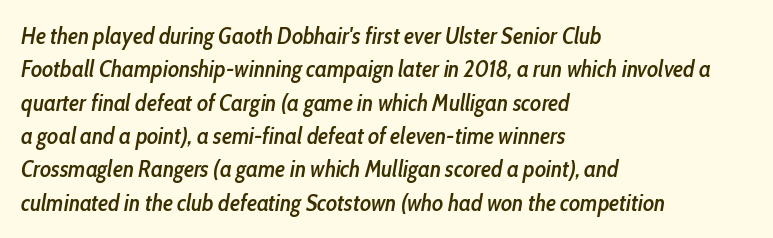
Q: Is the text bold? A: Semi-bold.
Q: Is the text italic (slanted)? A: Yes, it leans right by about 10 degrees.
Q: Is the text underlined? A: No.
Q: How is the paragraph aligned? A: Left-aligned.
Q: Is the spacing between letters normal or unusually wide? A: Normal.
Q: Is the spacing between lines tight, normal or loose? A: Normal.
